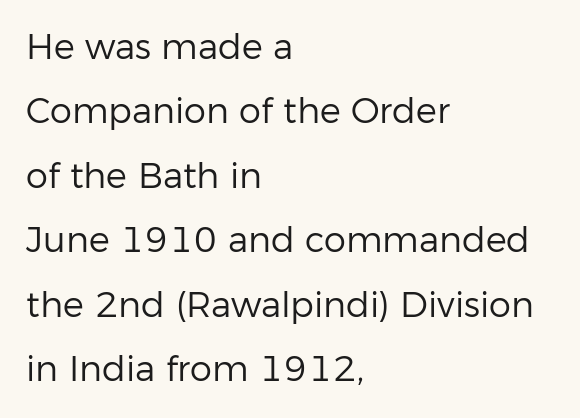
Q: Is the text bold? A: No.
Q: Is the text italic (slanted)? A: No, it is upright.
Q: Is the typeface a serif or a sans-serif typeface? A: Sans-serif.
Q: Is the text underlined? A: No.
Q: How is the paragraph aligned? A: Left-aligned.
Q: Is the spacing between letters normal or unusually wide? A: Normal.
Q: Width (condensed, normal, or wide)? A: Normal.
Q: Stroke contrast? A: Low.
Q: x-height? A: Medium.
Q: Monospaced? A: No.
